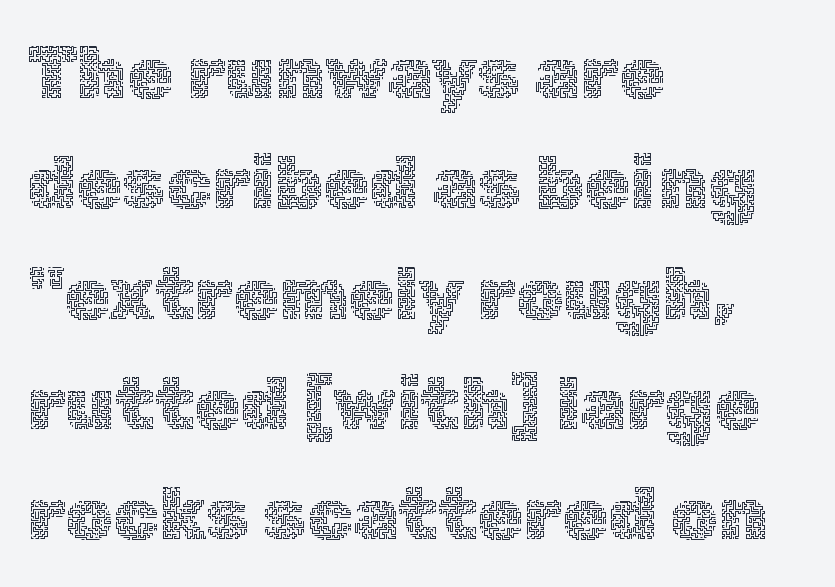
{"italic": "no", "bold": "no", "weight": "thin", "width": "normal", "x_height": "medium", "monospaced": "no", "underline": "no", "align": "left", "line_spacing": "normal", "line_spacing_ratio": 1.49, "letter_spacing": "normal", "letter_spacing_em": 0.0, "glyph_px": 74}
